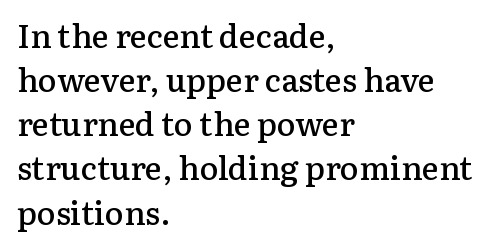
The ragged edge is on the right, which tells us the setting is flush left. Characters follow at the spacing the type designer built in. Style check: upright. Students, this is semibold: more ink than regular, less than bold.
